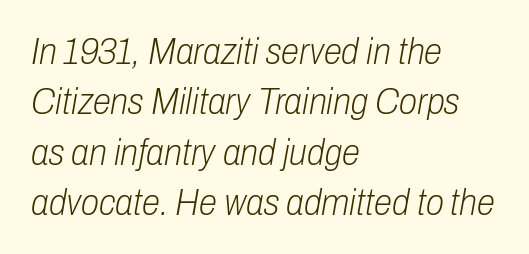
The image shows 37 px light, condensed type, italic (leaning right); set left-aligned, normal line spacing (1.36x), normal letter spacing, not underlined; low stroke contrast and a medium x-height.
